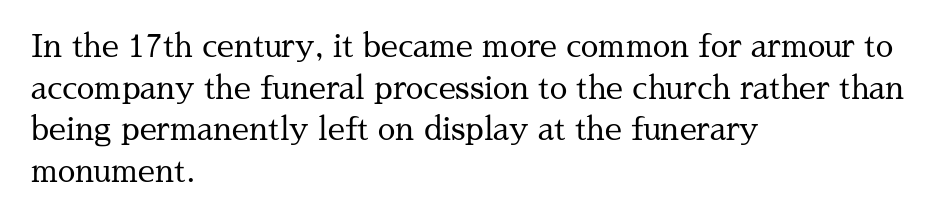
The image shows 31 px regular-weight serif type, upright; set left-aligned, normal line spacing (1.34x), normal letter spacing, not underlined; medium stroke contrast and a medium x-height.
